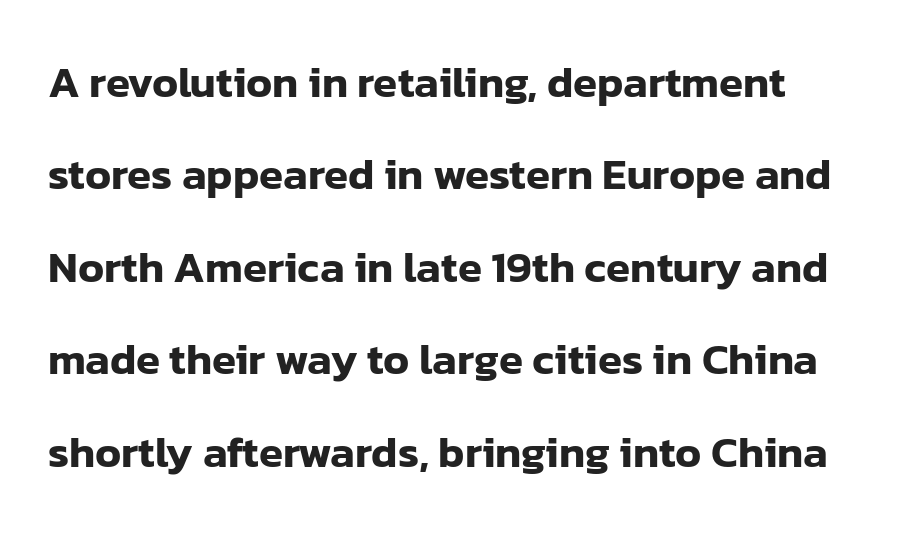
{"serif": "no", "italic": "no", "width": "normal", "stroke_contrast": "low", "x_height": "medium", "monospaced": "no", "underline": "no", "line_spacing": "loose", "line_spacing_ratio": 2.1, "letter_spacing": "normal", "letter_spacing_em": 0.0, "glyph_px": 44}
